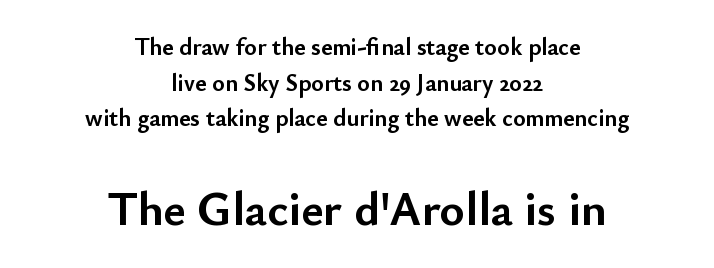
Q: Is the text bold? A: Yes.
Q: Is the text italic (slanted)? A: No, it is upright.
Q: Is the typeface a serif or a sans-serif typeface? A: Sans-serif.
Q: Is the text underlined? A: No.
Q: How is the paragraph aligned? A: Centered.
Q: Is the spacing between letters normal or unusually wide? A: Normal.
Q: Is the spacing between lines tight, normal or loose? A: Normal.
Q: Which block of text is set in a larger size, the first (top) or the second (bottom)? A: The second (bottom) one.
Q: Width (condensed, normal, or wide)? A: Normal.
Q: Stroke contrast? A: Low.
Q: x-height? A: Small.
Q: Monospaced? A: No.
